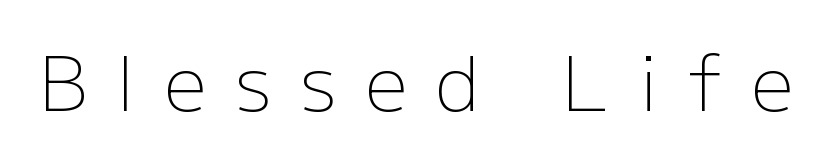
The image shows 76 px light sans-serif type, upright; set unusually wide letter spacing (+0.38 em), not underlined; low stroke contrast and a medium x-height.
